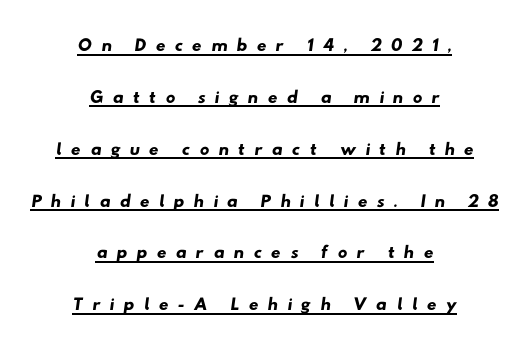
Q: Is the text underlined? A: Yes.
Q: How is the paragraph aligned? A: Centered.
Q: Is the spacing between letters normal or unusually wide? A: Unusually wide.
Q: Is the spacing between lines tight, normal or loose? A: Loose.
